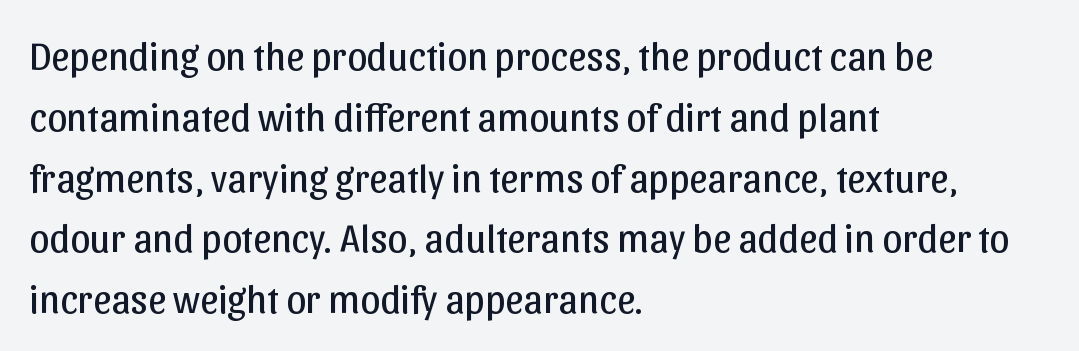
Q: Is the text bold? A: No.
Q: Is the text italic (slanted)? A: No, it is upright.
Q: Is the typeface a serif or a sans-serif typeface? A: Sans-serif.
Q: Is the text underlined? A: No.
Q: How is the paragraph aligned? A: Left-aligned.
Q: Is the spacing between letters normal or unusually wide? A: Normal.
Q: Is the spacing between lines tight, normal or loose? A: Normal.
Q: Width (condensed, normal, or wide)? A: Normal.
Q: Stroke contrast? A: Low.
Q: x-height? A: Medium.
Q: Monospaced? A: No.
